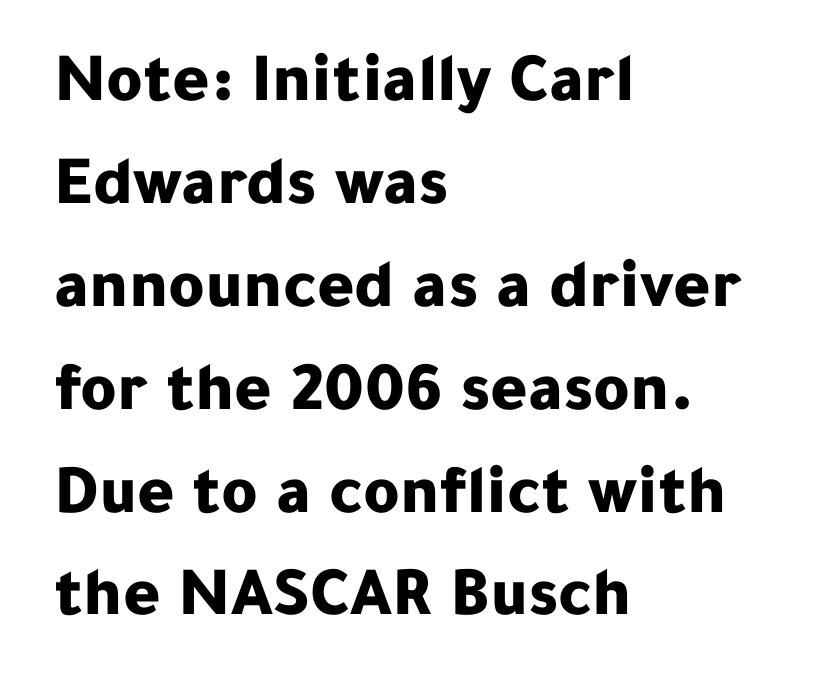
Q: Is the text bold? A: Yes.
Q: Is the text italic (slanted)? A: No, it is upright.
Q: Is the typeface a serif or a sans-serif typeface? A: Sans-serif.
Q: Is the text underlined? A: No.
Q: How is the paragraph aligned? A: Left-aligned.
Q: Is the spacing between letters normal or unusually wide? A: Normal.
Q: Is the spacing between lines tight, normal or loose? A: Normal.
Q: Width (condensed, normal, or wide)? A: Normal.
Q: Stroke contrast? A: Low.
Q: x-height? A: Medium.
Q: Monospaced? A: No.
